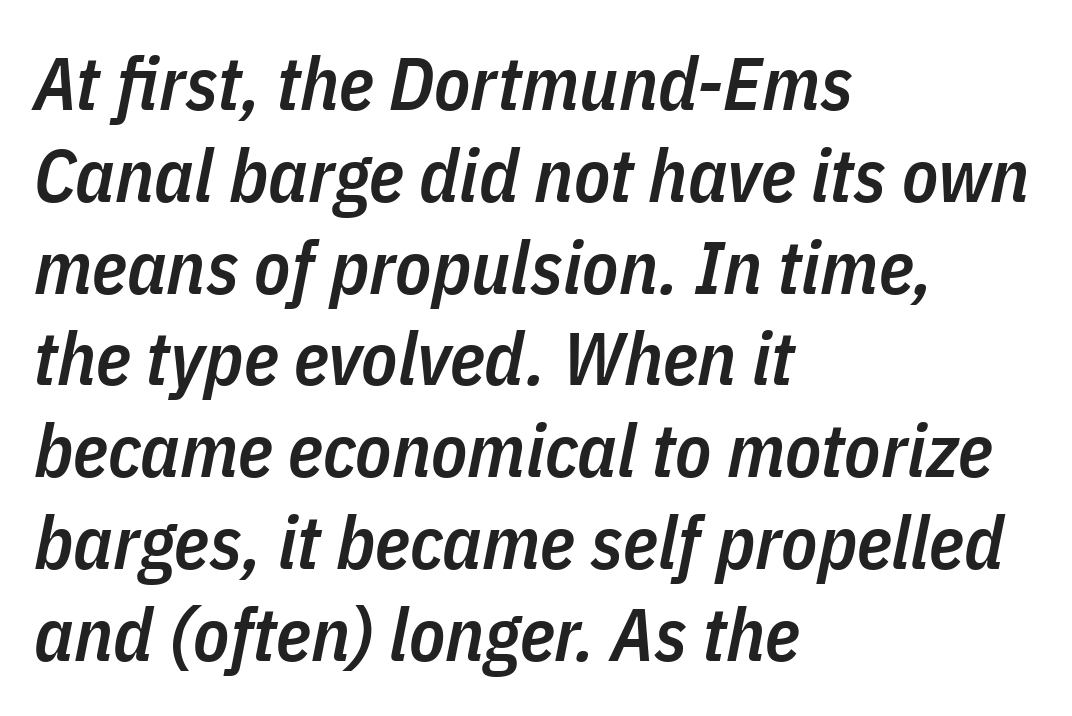
{"italic": "yes", "lean": "right", "slant_degrees": 11, "bold": "semi", "weight": "semibold", "width": "condensed", "stroke_contrast": "low", "x_height": "medium", "monospaced": "no", "underline": "no", "align": "left", "line_spacing_ratio": 1.24, "letter_spacing": "normal", "letter_spacing_em": 0.0, "glyph_px": 74}
